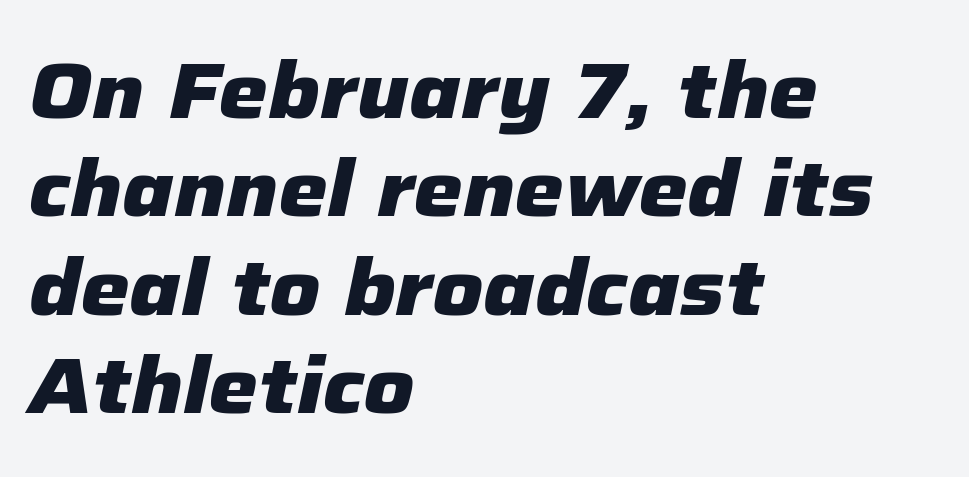
{"italic": "yes", "lean": "right", "slant_degrees": 12, "bold": "yes", "weight": "heavy", "width": "normal", "stroke_contrast": "low", "x_height": "medium", "monospaced": "no", "underline": "no", "align": "left", "line_spacing": "normal", "line_spacing_ratio": 1.26, "letter_spacing": "normal", "letter_spacing_em": 0.0, "glyph_px": 78}
